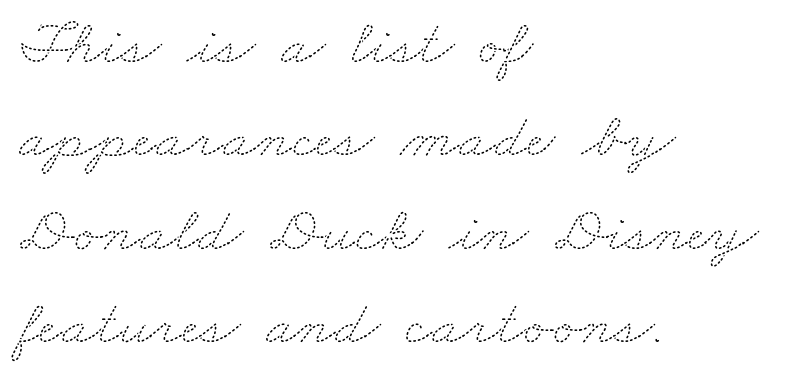
Q: Is the text bold? A: No.
Q: Is the text underlined? A: No.
Q: How is the paragraph aligned? A: Left-aligned.
Q: Is the spacing between letters normal or unusually wide? A: Normal.
Q: Is the spacing between lines tight, normal or loose? A: Normal.
Q: Width (condensed, normal, or wide)? A: Wide.
Q: Stroke contrast? A: Medium.
Q: x-height? A: Small.
Q: Monospaced? A: No.
